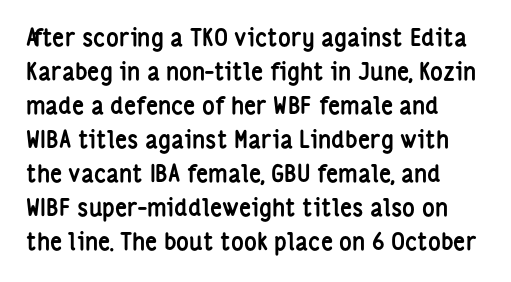
The image shows 24 px bold type, upright; set normal line spacing (1.42x), normal letter spacing, not underlined.
